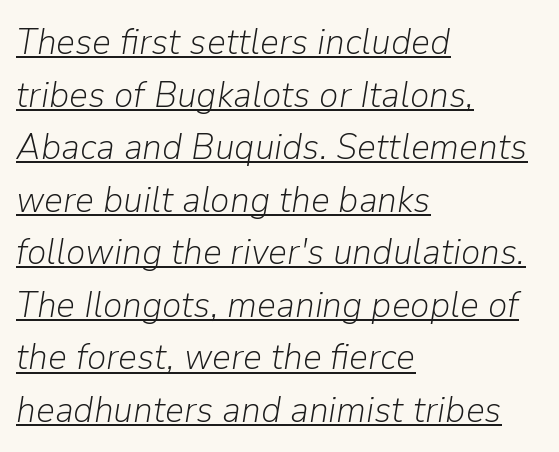
Q: Is the text bold? A: No.
Q: Is the text italic (slanted)? A: Yes, it leans right by about 9 degrees.
Q: Is the text underlined? A: Yes.
Q: How is the paragraph aligned? A: Left-aligned.
Q: Is the spacing between letters normal or unusually wide? A: Normal.
Q: Is the spacing between lines tight, normal or loose? A: Normal.
Q: Width (condensed, normal, or wide)? A: Normal.
Q: Stroke contrast? A: Low.
Q: x-height? A: Medium.
Q: Monospaced? A: No.
